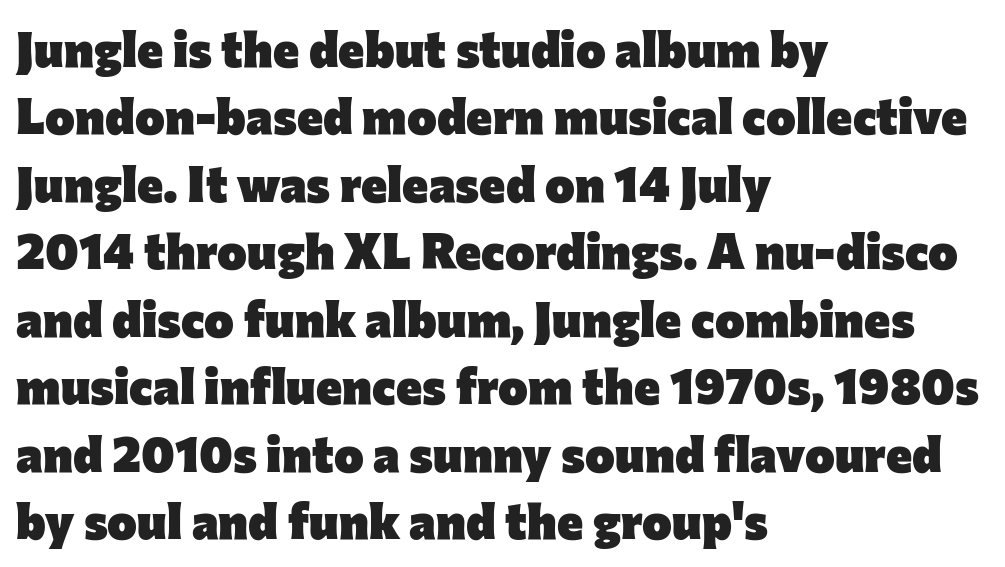
{"serif": "no", "italic": "no", "bold": "yes", "weight": "heavy", "width": "normal", "stroke_contrast": "low", "x_height": "medium", "monospaced": "no", "underline": "no", "align": "left", "line_spacing": "normal", "line_spacing_ratio": 1.35, "letter_spacing": "normal", "letter_spacing_em": 0.0, "glyph_px": 50}
